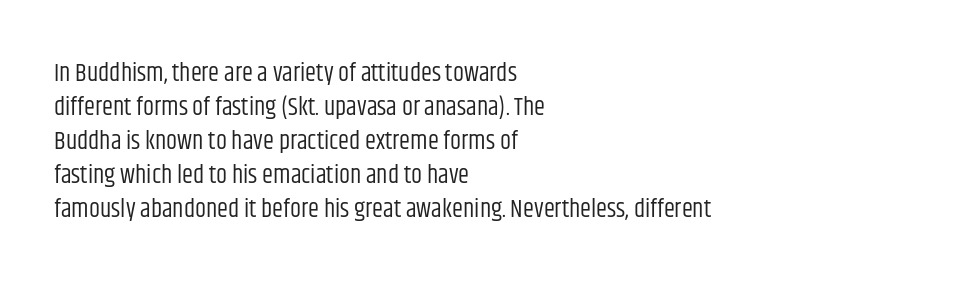
The image shows 25 px text type, upright; set left-aligned, normal line spacing (1.36x), normal letter spacing, not underlined.
